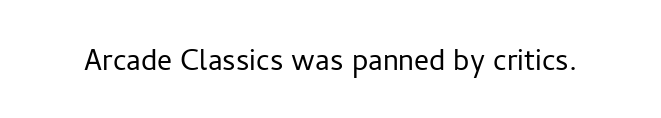
Unmarked baselines from the first word to the last. This is not heavy type; no bold has been used. The font's upright variant was chosen for this text. There is no visible air inserted between adjacent glyphs. These lines are rendered in a variable-pitch font. The characters display no serif detailing; their extremities are plain.
